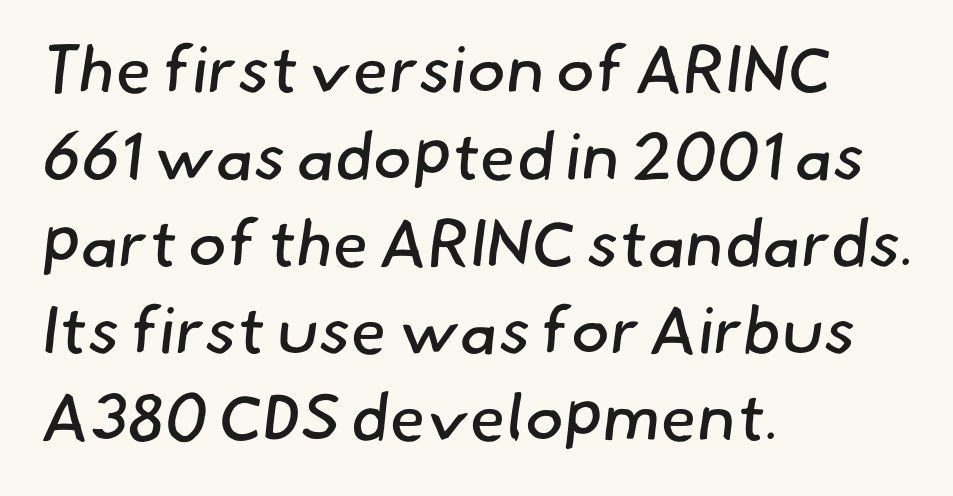
Q: Is the text bold? A: No.
Q: Is the typeface a serif or a sans-serif typeface? A: Sans-serif.
Q: Is the text underlined? A: No.
Q: How is the paragraph aligned? A: Left-aligned.
Q: Is the spacing between letters normal or unusually wide? A: Normal.
Q: Is the spacing between lines tight, normal or loose? A: Normal.
Q: Width (condensed, normal, or wide)? A: Normal.
Q: Stroke contrast? A: Low.
Q: x-height? A: Small.
Q: Monospaced? A: No.
